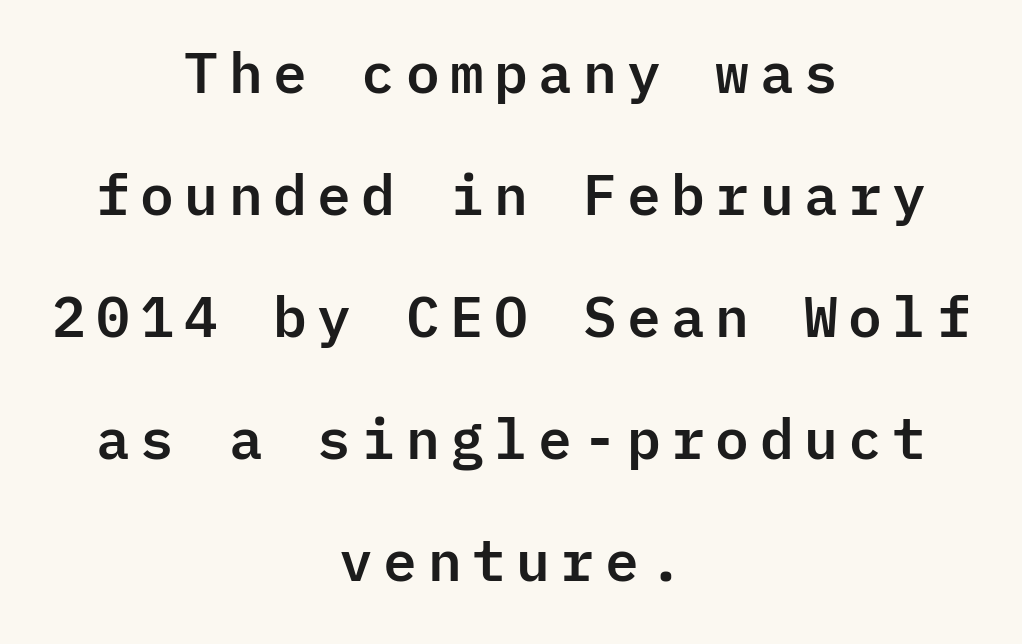
Q: Is the text italic (slanted)? A: No, it is upright.
Q: Is the typeface a serif or a sans-serif typeface? A: Sans-serif.
Q: Is the text underlined? A: No.
Q: How is the paragraph aligned? A: Centered.
Q: Is the spacing between lines tight, normal or loose? A: Loose.
Q: Width (condensed, normal, or wide)? A: Normal.
Q: Stroke contrast? A: Low.
Q: x-height? A: Medium.
Q: Monospaced? A: Yes.
